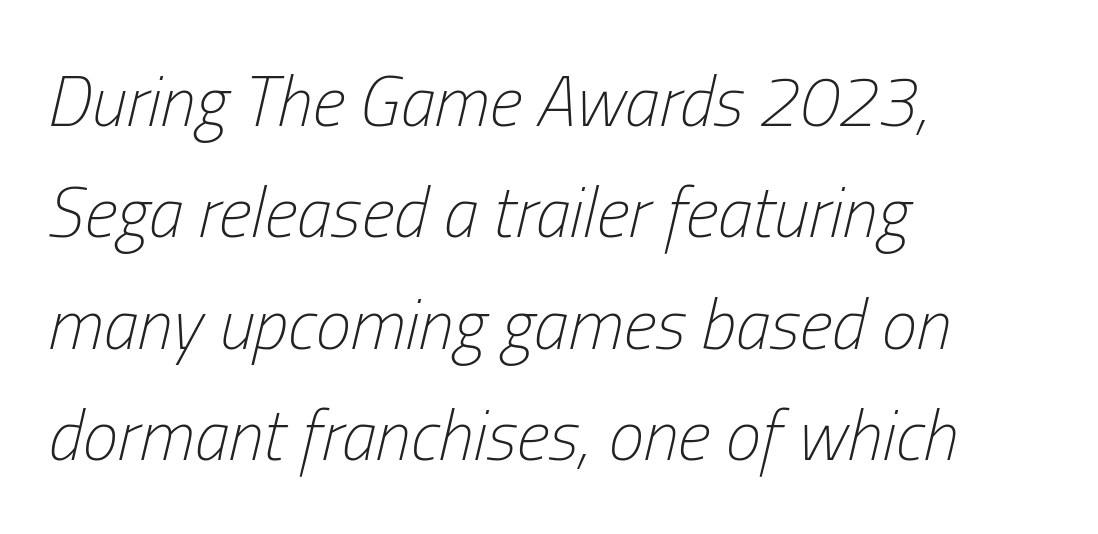
Q: Is the text bold? A: No.
Q: Is the text italic (slanted)? A: Yes, it leans right by about 13 degrees.
Q: Is the text underlined? A: No.
Q: How is the paragraph aligned? A: Left-aligned.
Q: Is the spacing between letters normal or unusually wide? A: Normal.
Q: Is the spacing between lines tight, normal or loose? A: Normal.
Q: Width (condensed, normal, or wide)? A: Condensed.
Q: Stroke contrast? A: Low.
Q: x-height? A: Medium.
Q: Monospaced? A: No.
